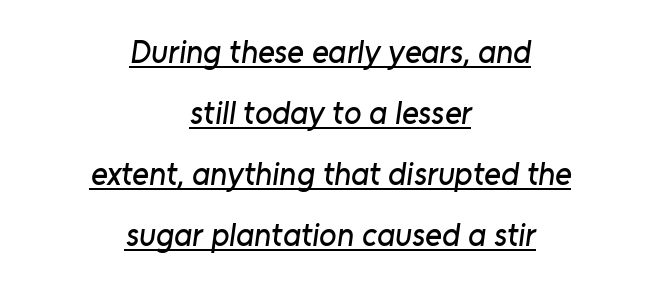
{"serif": "no", "width": "normal", "stroke_contrast": "low", "x_height": "medium", "monospaced": "no", "underline": "yes", "align": "center", "line_spacing": "loose", "line_spacing_ratio": 1.91, "letter_spacing": "normal", "letter_spacing_em": 0.0, "glyph_px": 32}
